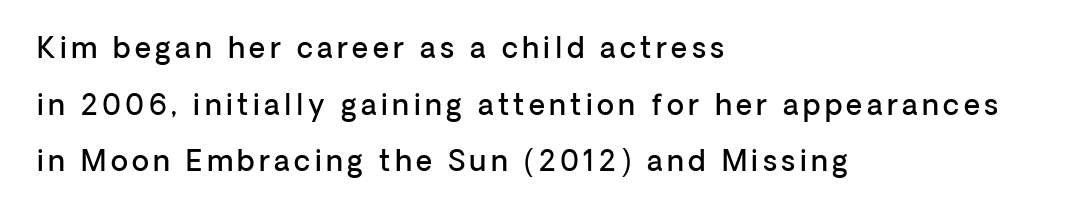
Q: Is the text bold? A: Semi-bold.
Q: Is the text italic (slanted)? A: No, it is upright.
Q: Is the typeface a serif or a sans-serif typeface? A: Sans-serif.
Q: Is the text underlined? A: No.
Q: How is the paragraph aligned? A: Left-aligned.
Q: Is the spacing between lines tight, normal or loose? A: Loose.
Q: Width (condensed, normal, or wide)? A: Normal.
Q: Stroke contrast? A: Low.
Q: x-height? A: Medium.
Q: Monospaced? A: No.
